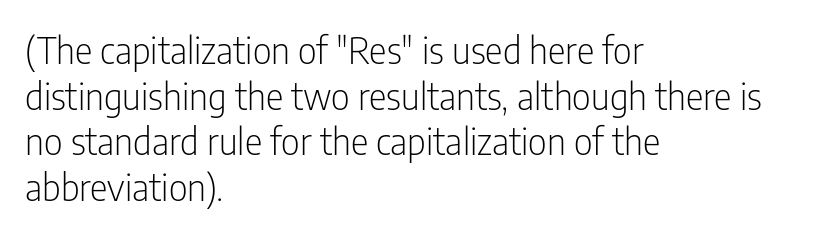
Tall strokes in this sample are plumb rather than angled. Plain, unruled lines of type. Characters follow at the spacing the type designer built in. This sample has the flowing, uneven cadence of proportional lettering. Note: no serifs on the glyphs. Is this a heavy cut? Hardly; it is regular or lighter.
